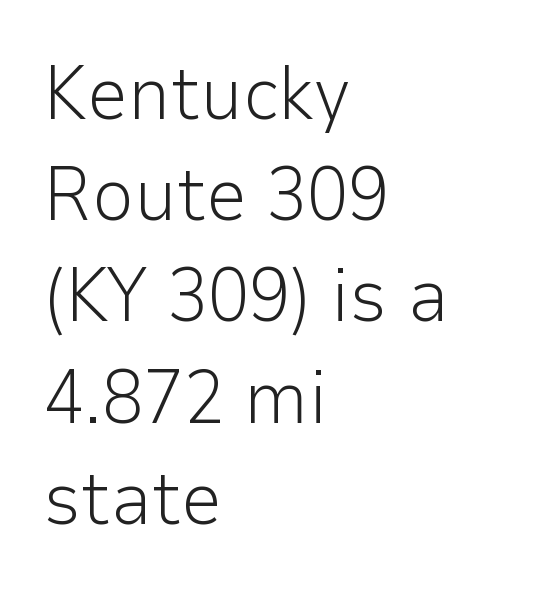
The image shows 75 px light sans-serif type, upright; set left-aligned, normal line spacing (1.35x), normal letter spacing, not underlined; low stroke contrast and a medium x-height.
